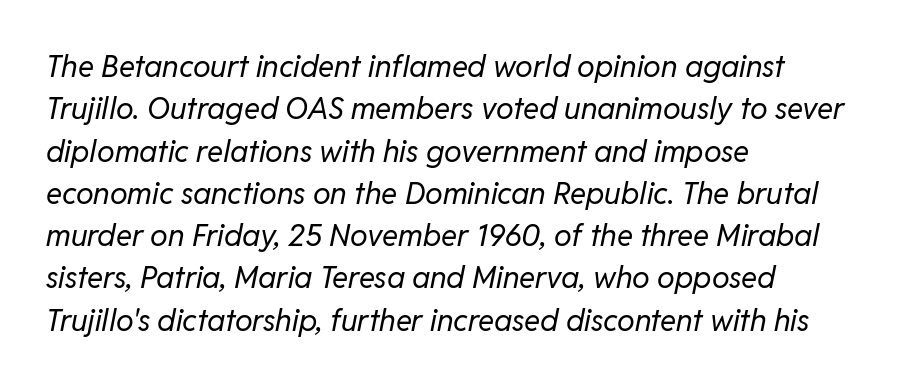
{"italic": "yes", "lean": "right", "slant_degrees": 11, "bold": "no", "weight": "regular", "width": "normal", "stroke_contrast": "low", "x_height": "medium", "monospaced": "no", "underline": "no", "align": "left", "line_spacing": "normal", "line_spacing_ratio": 1.41, "letter_spacing": "normal", "letter_spacing_em": 0.0, "glyph_px": 30}
